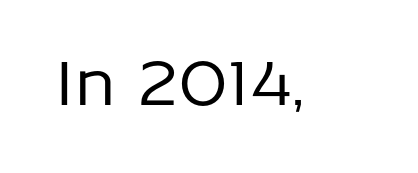
The image shows 62 px sans-serif type, upright; set normal letter spacing, not underlined; low stroke contrast and a medium x-height.
